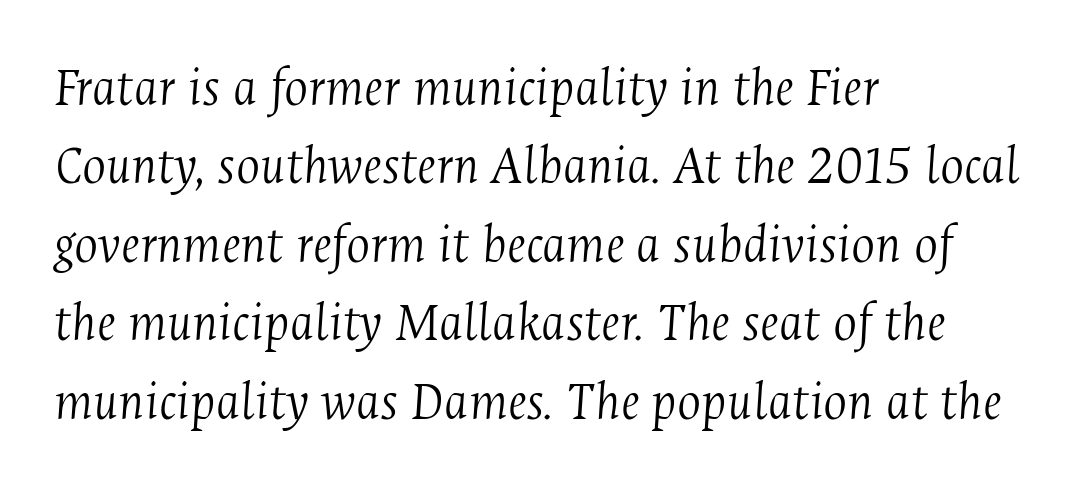
Q: Is the text bold? A: No.
Q: Is the text italic (slanted)? A: Yes, it leans right by about 4 degrees.
Q: Is the typeface a serif or a sans-serif typeface? A: Serif.
Q: Is the text underlined? A: No.
Q: How is the paragraph aligned? A: Left-aligned.
Q: Is the spacing between letters normal or unusually wide? A: Normal.
Q: Is the spacing between lines tight, normal or loose? A: Normal.
Q: Width (condensed, normal, or wide)? A: Condensed.
Q: Stroke contrast? A: Medium.
Q: x-height? A: Medium.
Q: Monospaced? A: No.
